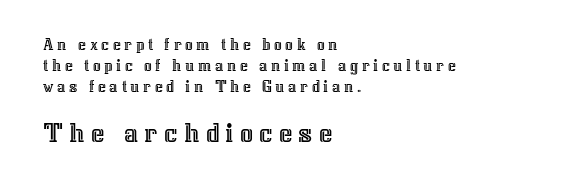
Q: Is the text italic (slanted)? A: No, it is upright.
Q: Is the text underlined? A: No.
Q: How is the paragraph aligned? A: Left-aligned.
Q: Is the spacing between letters normal or unusually wide? A: Unusually wide.
Q: Is the spacing between lines tight, normal or loose? A: Normal.
Q: Which block of text is set in a larger size, the first (top) or the second (bottom)? A: The second (bottom) one.
Q: Width (condensed, normal, or wide)? A: Normal.
Q: x-height? A: Medium.
Q: Monospaced? A: No.
